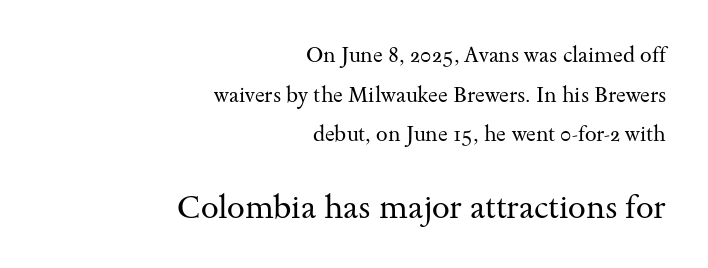
Q: Is the text bold? A: No.
Q: Is the text italic (slanted)? A: No, it is upright.
Q: Is the typeface a serif or a sans-serif typeface? A: Serif.
Q: Is the text underlined? A: No.
Q: How is the paragraph aligned? A: Right-aligned.
Q: Is the spacing between letters normal or unusually wide? A: Normal.
Q: Which block of text is set in a larger size, the first (top) or the second (bottom)? A: The second (bottom) one.
Q: Width (condensed, normal, or wide)? A: Wide.
Q: Stroke contrast? A: Medium.
Q: x-height? A: Small.
Q: Monospaced? A: No.
